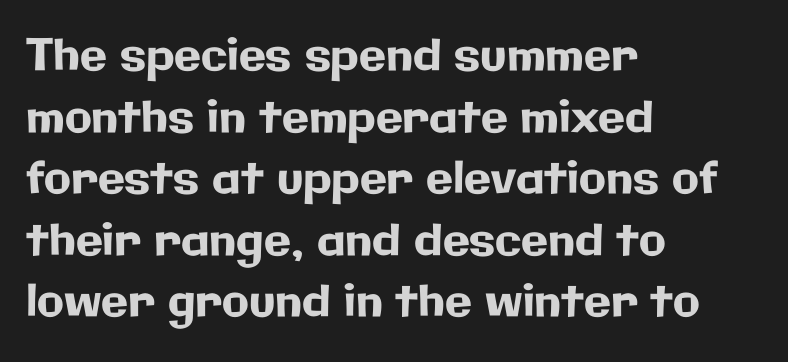
There is no visible air inserted between adjacent glyphs. The glyphs are unaccompanied by any horizontal stroke below them. Do the characters align in a grid? No, the font is proportional. Each new line begins a customary step beneath the previous one.
